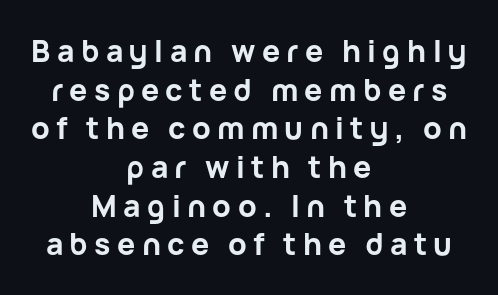
Q: Is the text bold? A: Yes.
Q: Is the text italic (slanted)? A: No, it is upright.
Q: Is the typeface a serif or a sans-serif typeface? A: Sans-serif.
Q: Is the text underlined? A: No.
Q: How is the paragraph aligned? A: Centered.
Q: Is the spacing between letters normal or unusually wide? A: Unusually wide.
Q: Is the spacing between lines tight, normal or loose? A: Normal.
Q: Width (condensed, normal, or wide)? A: Normal.
Q: Stroke contrast? A: Low.
Q: x-height? A: Medium.
Q: Monospaced? A: No.
